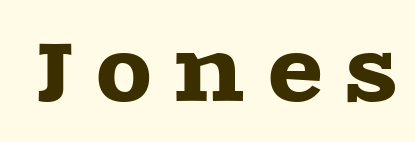
Quick note: underline off. The letterforms stand isolated, each surrounded by extra space. This is the regular roman posture of the typeface. Note the varied advance widths — an 'i' is clearly narrower than an 'm'. Note: serifs present on the glyphs.
